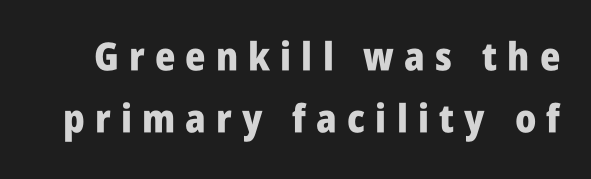
Descenders hang freely into open space. The passage shown is typed in a proportional face where columns would drift. Note: no serifs on the glyphs. Leading: standard.
